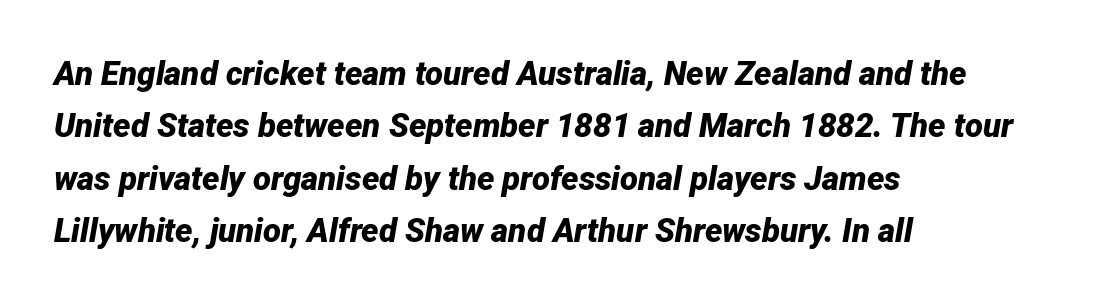
{"italic": "yes", "lean": "right", "slant_degrees": 12, "bold": "yes", "weight": "bold", "width": "normal", "stroke_contrast": "low", "x_height": "medium", "monospaced": "no", "underline": "no", "align": "left", "line_spacing": "normal", "line_spacing_ratio": 1.59, "letter_spacing": "normal", "letter_spacing_em": 0.0, "glyph_px": 33}
